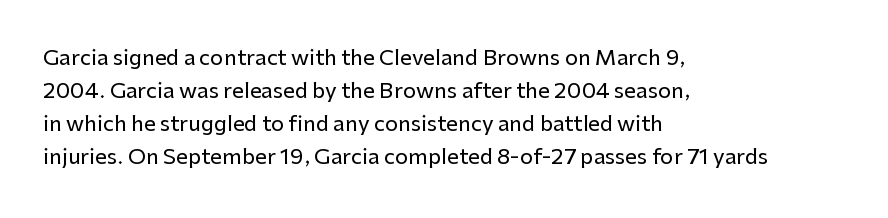
Q: Is the text italic (slanted)? A: No, it is upright.
Q: Is the text underlined? A: No.
Q: How is the paragraph aligned? A: Left-aligned.
Q: Is the spacing between letters normal or unusually wide? A: Normal.
Q: Is the spacing between lines tight, normal or loose? A: Normal.
